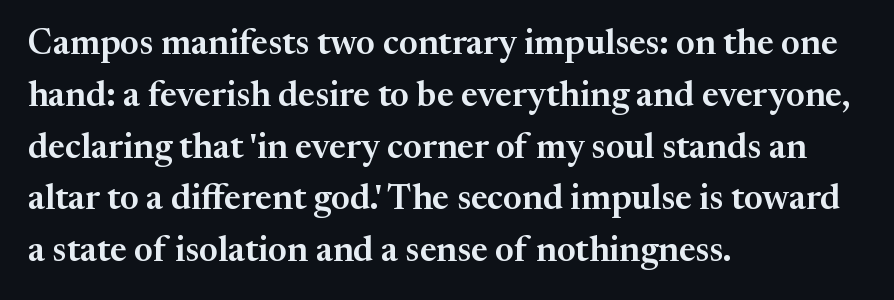
{"serif": "yes", "italic": "no", "width": "normal", "stroke_contrast": "medium", "x_height": "medium", "monospaced": "no", "underline": "no", "align": "left", "line_spacing": "normal", "line_spacing_ratio": 1.48, "letter_spacing": "normal", "letter_spacing_em": 0.0, "glyph_px": 35}
